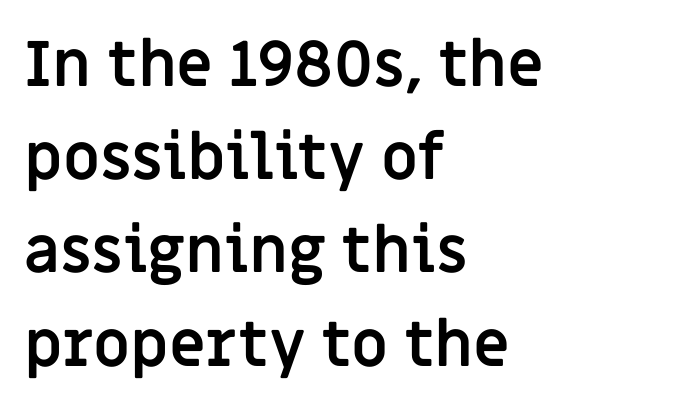
The image shows 63 px semibold sans-serif type, upright; set left-aligned, normal line spacing (1.48x), normal letter spacing, not underlined; low stroke contrast and a large x-height.
